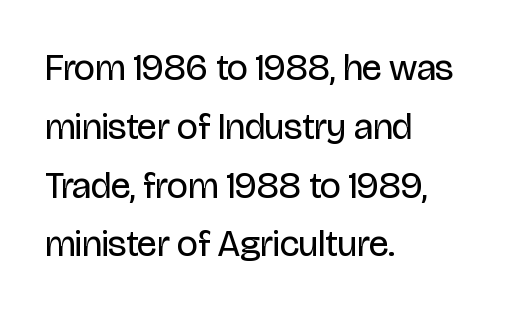
The image shows 37 px regular-weight, condensed sans-serif type, upright; set left-aligned, normal line spacing (1.59x), normal letter spacing, not underlined; low stroke contrast and a large x-height.
